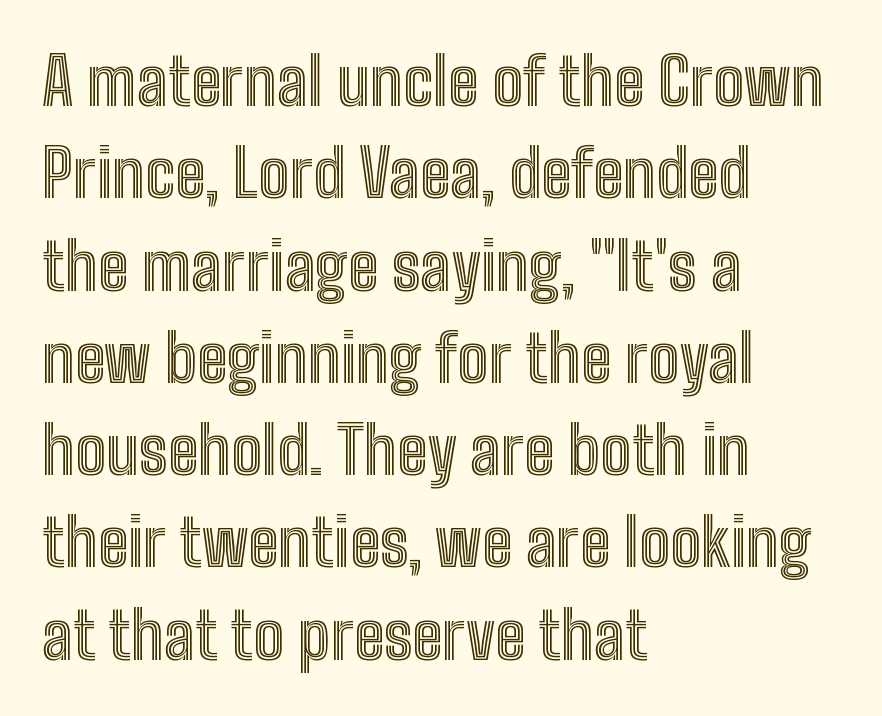
Q: Is the text italic (slanted)? A: No, it is upright.
Q: Is the text underlined? A: No.
Q: How is the paragraph aligned? A: Left-aligned.
Q: Is the spacing between letters normal or unusually wide? A: Normal.
Q: Is the spacing between lines tight, normal or loose? A: Normal.
Q: Width (condensed, normal, or wide)? A: Condensed.
Q: x-height? A: Medium.
Q: Monospaced? A: No.
